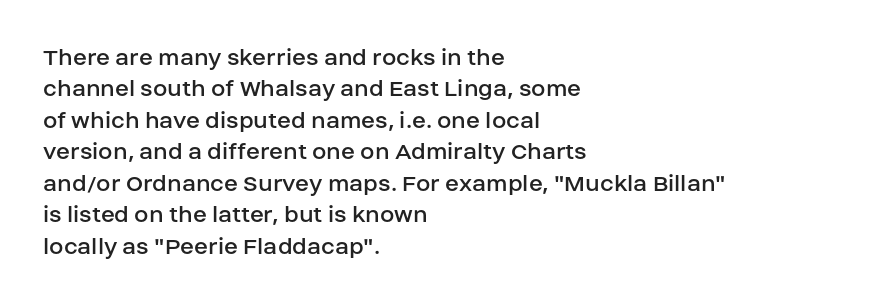
The image shows 26 px text type, upright; set left-aligned, line spacing 1.21x, normal letter spacing, not underlined.
